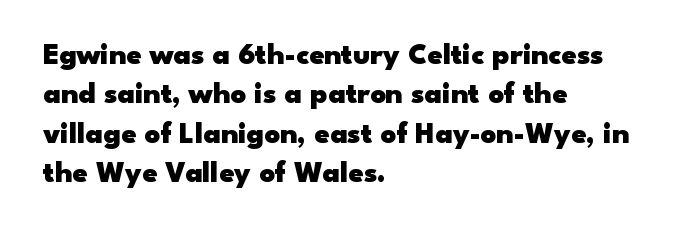
The image shows 30 px heavy, wide sans-serif type, upright; set left-aligned, normal line spacing (1.31x), normal letter spacing, not underlined; low stroke contrast and a small x-height.
